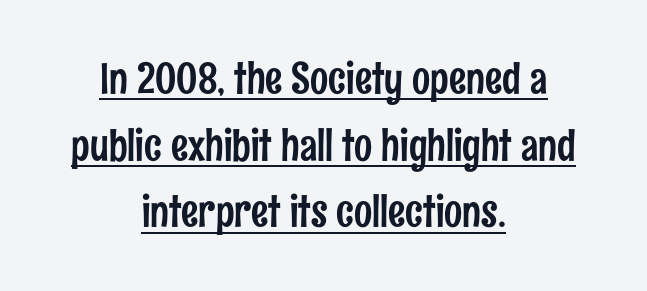
The image shows 43 px condensed sans-serif type, upright; set centered, normal line spacing (1.55x), normal letter spacing, underlined; low stroke contrast and a medium x-height.
